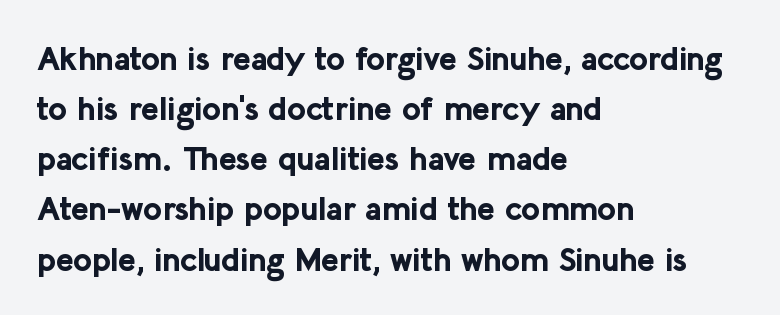
{"serif": "no", "italic": "no", "bold": "yes", "weight": "bold", "width": "normal", "stroke_contrast": "low", "x_height": "medium", "monospaced": "no", "underline": "no", "align": "left", "line_spacing": "normal", "line_spacing_ratio": 1.52, "letter_spacing": "normal", "letter_spacing_em": 0.0, "glyph_px": 33}
